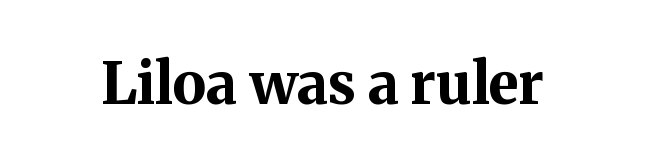
Q: Is the text bold? A: Yes.
Q: Is the text italic (slanted)? A: No, it is upright.
Q: Is the typeface a serif or a sans-serif typeface? A: Serif.
Q: Is the text underlined? A: No.
Q: Is the spacing between letters normal or unusually wide? A: Normal.
Q: Width (condensed, normal, or wide)? A: Normal.
Q: Stroke contrast? A: Medium.
Q: x-height? A: Medium.
Q: Monospaced? A: No.
